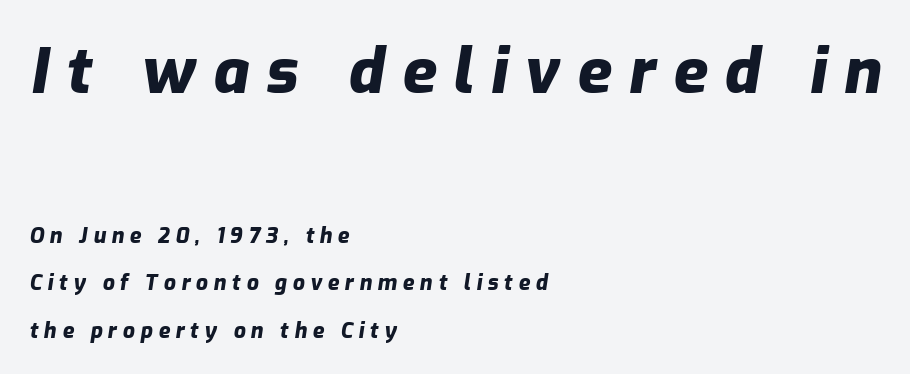
The image shows 63 px heavy type, italic (leaning right); set left-aligned, loose line spacing (2.25x), unusually wide letter spacing (+0.27 em), not underlined; the first (top) block is 3.0x larger; low stroke contrast and a medium x-height.
